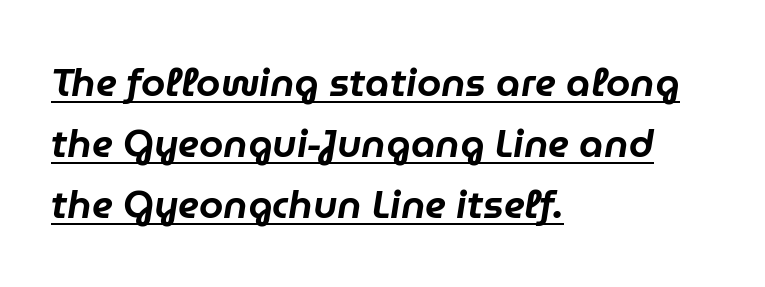
Each word holds together tightly as a unit, with standard inter-letter gaps. The rows are spaced the way most documents space them. This rendering features underlined lettering. Here the designer chose a conventional face with non-uniform glyph widths. Is the type slanted? Yes — the strokes lean at a clear angle.
